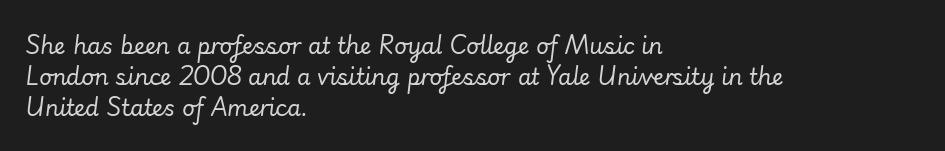
The image shows 22 px text type, italic (leaning right); set left-aligned, normal line spacing (1.41x), normal letter spacing, not underlined.
